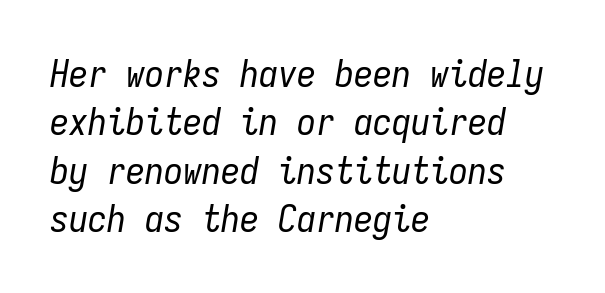
The image shows 38 px regular-weight, condensed type, italic (leaning right), monospaced; set left-aligned, normal line spacing (1.27x), normal letter spacing, not underlined; low stroke contrast and a medium x-height.
